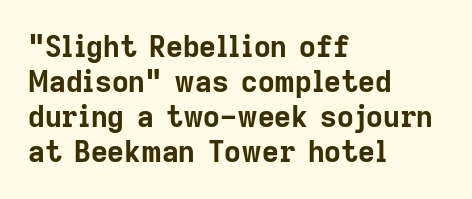
The image shows 29 px bold sans-serif type, upright; set left-aligned, line spacing 1.21x, normal letter spacing, not underlined; low stroke contrast and a medium x-height.
